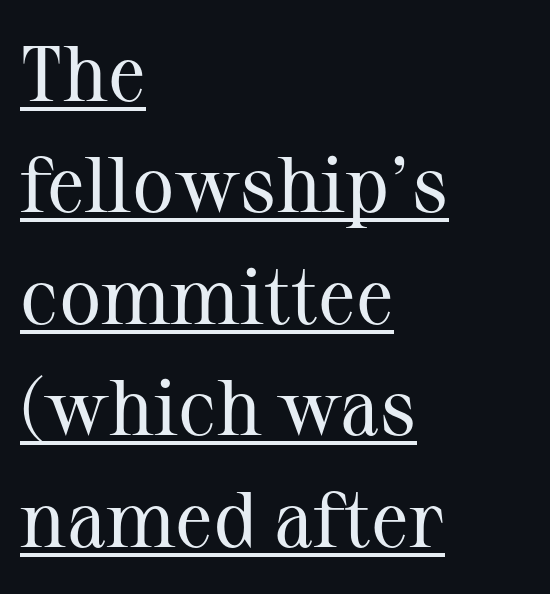
Q: Is the text bold? A: No.
Q: Is the text italic (slanted)? A: No, it is upright.
Q: Is the typeface a serif or a sans-serif typeface? A: Serif.
Q: Is the text underlined? A: Yes.
Q: How is the paragraph aligned? A: Left-aligned.
Q: Is the spacing between letters normal or unusually wide? A: Normal.
Q: Is the spacing between lines tight, normal or loose? A: Normal.
Q: Width (condensed, normal, or wide)? A: Normal.
Q: Stroke contrast? A: Medium.
Q: x-height? A: Medium.
Q: Monospaced? A: No.
